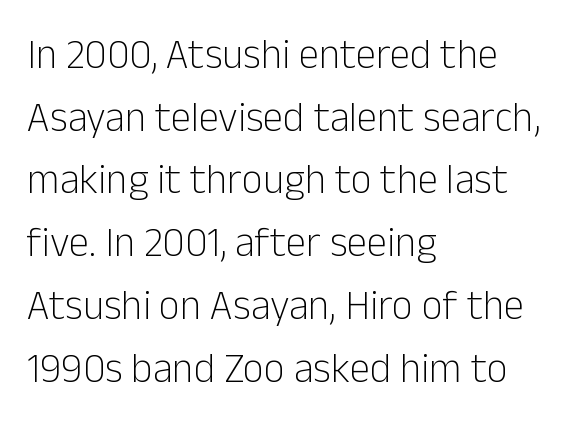
Q: Is the text bold? A: No.
Q: Is the text italic (slanted)? A: No, it is upright.
Q: Is the typeface a serif or a sans-serif typeface? A: Sans-serif.
Q: Is the text underlined? A: No.
Q: How is the paragraph aligned? A: Left-aligned.
Q: Is the spacing between letters normal or unusually wide? A: Normal.
Q: Is the spacing between lines tight, normal or loose? A: Normal.
Q: Width (condensed, normal, or wide)? A: Normal.
Q: Stroke contrast? A: Low.
Q: x-height? A: Medium.
Q: Monospaced? A: No.
